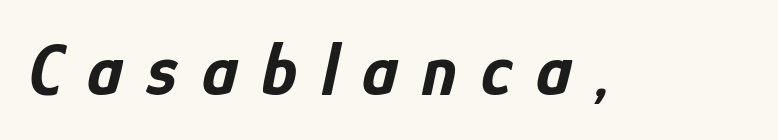
Q: Is the text bold? A: Yes.
Q: Is the text italic (slanted)? A: Yes, it leans right by about 12 degrees.
Q: Is the text underlined? A: No.
Q: Is the spacing between letters normal or unusually wide? A: Unusually wide.
Q: Width (condensed, normal, or wide)? A: Condensed.
Q: Stroke contrast? A: Low.
Q: x-height? A: Medium.
Q: Monospaced? A: No.
